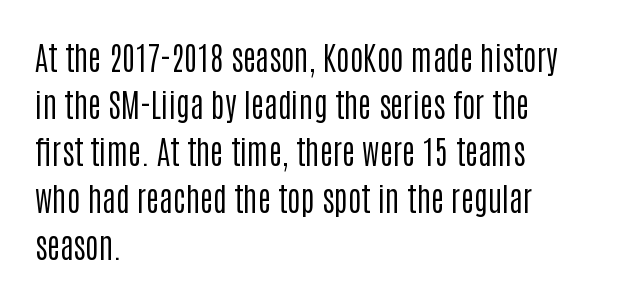
{"serif": "no", "italic": "no", "bold": "no", "weight": "regular", "width": "condensed", "stroke_contrast": "low", "x_height": "large", "monospaced": "no", "underline": "no", "align": "left", "line_spacing": "normal", "line_spacing_ratio": 1.47, "letter_spacing": "normal", "letter_spacing_em": 0.0, "glyph_px": 32}
